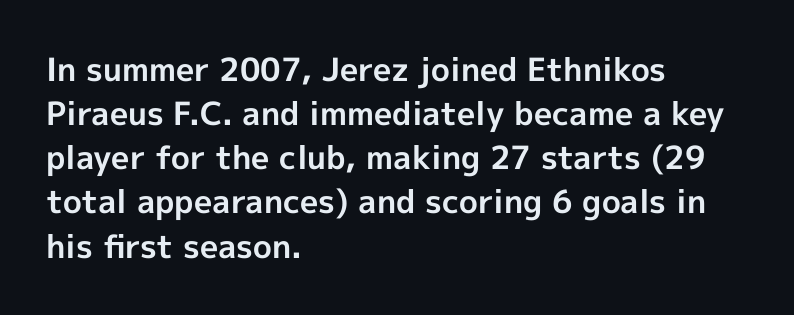
The image shows 32 px bold sans-serif type, upright; set left-aligned, normal line spacing (1.38x), normal letter spacing, not underlined; a medium x-height.
